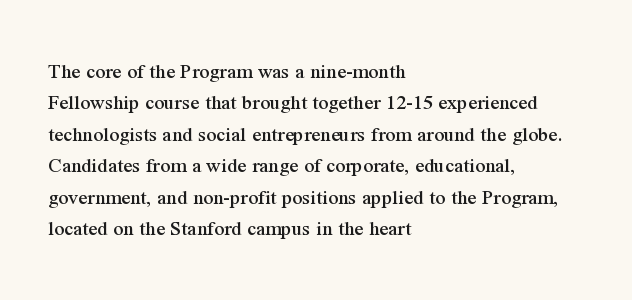
The image shows 22 px text type, upright; set left-aligned, normal line spacing (1.43x), normal letter spacing, not underlined.
